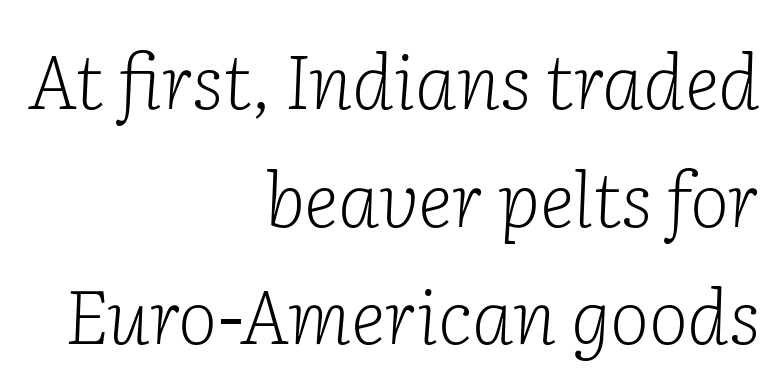
Q: Is the text bold? A: No.
Q: Is the text italic (slanted)? A: Yes, it leans right by about 2 degrees.
Q: Is the typeface a serif or a sans-serif typeface? A: Serif.
Q: Is the text underlined? A: No.
Q: How is the paragraph aligned? A: Right-aligned.
Q: Is the spacing between letters normal or unusually wide? A: Normal.
Q: Is the spacing between lines tight, normal or loose? A: Normal.
Q: Width (condensed, normal, or wide)? A: Normal.
Q: Stroke contrast? A: Low.
Q: x-height? A: Medium.
Q: Monospaced? A: No.
